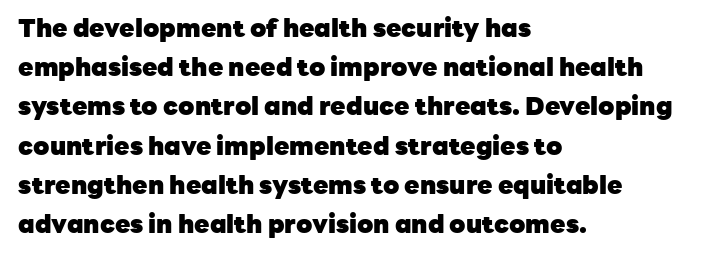
{"italic": "no", "bold": "yes", "underline": "no", "align": "left", "line_spacing": "normal", "line_spacing_ratio": 1.57, "letter_spacing": "normal", "letter_spacing_em": 0.0, "glyph_px": 25}
